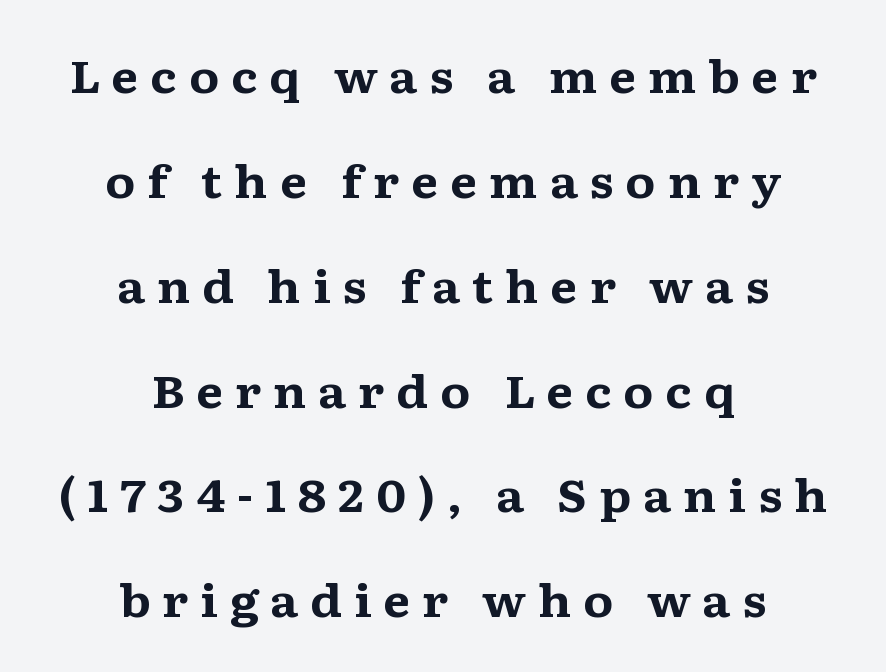
{"serif": "yes", "italic": "no", "bold": "yes", "weight": "bold", "width": "wide", "stroke_contrast": "medium", "x_height": "medium", "monospaced": "no", "underline": "no", "align": "center", "line_spacing": "loose", "line_spacing_ratio": 2.33, "letter_spacing": "wide", "letter_spacing_em": 0.25, "glyph_px": 45}
